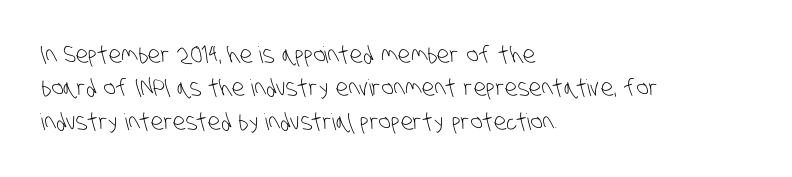
{"bold": "no", "underline": "no", "align": "left", "line_spacing": "normal", "line_spacing_ratio": 1.45, "letter_spacing": "normal", "letter_spacing_em": 0.0, "glyph_px": 23}
